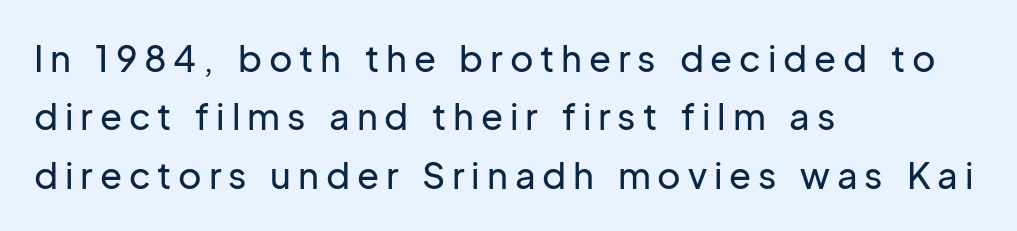
{"serif": "no", "italic": "no", "width": "normal", "stroke_contrast": "low", "x_height": "medium", "monospaced": "no", "underline": "no", "align": "left", "line_spacing": "normal", "line_spacing_ratio": 1.62, "glyph_px": 36}
